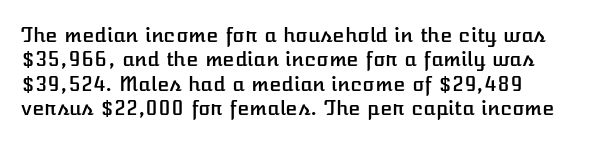
Q: Is the text italic (slanted)? A: No, it is upright.
Q: Is the text underlined? A: No.
Q: Is the spacing between letters normal or unusually wide? A: Normal.
